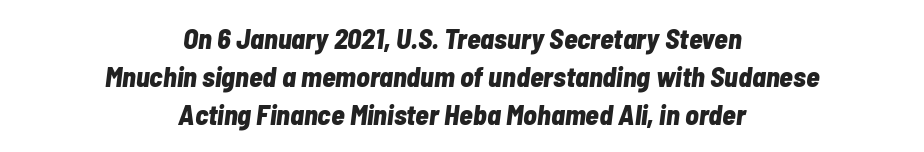
Summary of vertical rhythm: regular, with standard interline spacing. Visually the block forms a symmetrical silhouette, jagged on both flanks. Students, note that the glyphs here touch the page at normal intervals. The axis of the letterforms is tilted away from vertical. Words float on clear page, feet unadorned. These lines are rendered in a variable-pitch font.
